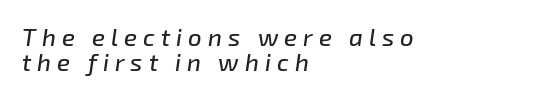
{"italic": "yes", "lean": "right", "slant_degrees": 8, "underline": "no", "align": "left", "line_spacing": "tight", "line_spacing_ratio": 1.05, "letter_spacing": "wide", "letter_spacing_em": 0.25, "glyph_px": 24}
